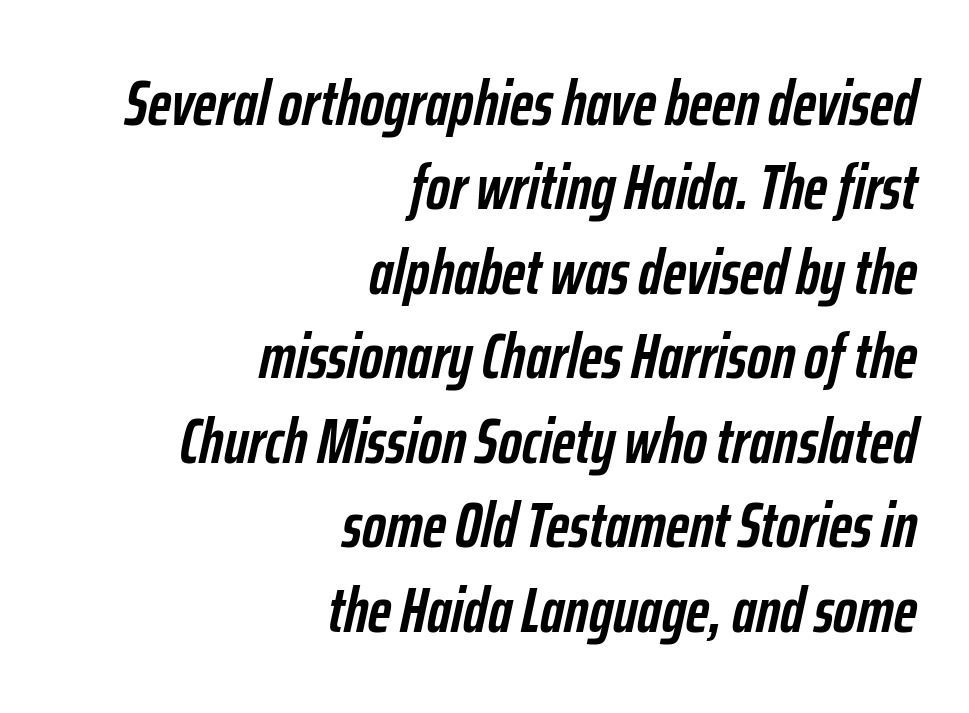
This rendering leaves character spacing at its baseline value. Do the characters align in a grid? No, the font is proportional. Line ends are locked; line starts wander. Each row of text sits above clean, open space. These words are printed bold, with thick strokes throughout.
